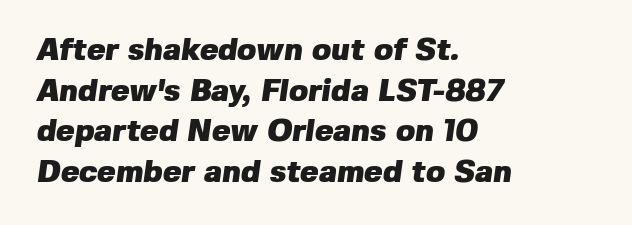
Type without underlining. Casual observation: everything's shoved over to the left. Pretty heavy lettering here — definitely bold. This sample uses a sans-serif face.
